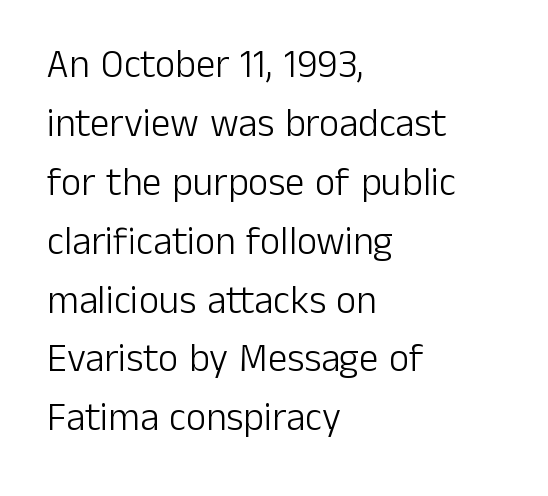
{"serif": "no", "italic": "no", "bold": "no", "weight": "light", "width": "normal", "stroke_contrast": "low", "x_height": "medium", "monospaced": "no", "underline": "no", "align": "left", "line_spacing": "normal", "line_spacing_ratio": 1.51, "letter_spacing": "normal", "letter_spacing_em": 0.0, "glyph_px": 39}
